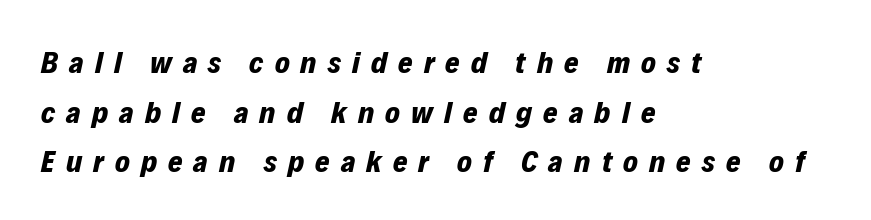
{"italic": "yes", "lean": "right", "slant_degrees": 12, "bold": "yes", "weight": "bold", "width": "normal", "stroke_contrast": "low", "x_height": "medium", "monospaced": "no", "underline": "no", "align": "left", "line_spacing": "normal", "line_spacing_ratio": 1.6, "letter_spacing": "wide", "letter_spacing_em": 0.36, "glyph_px": 31}
